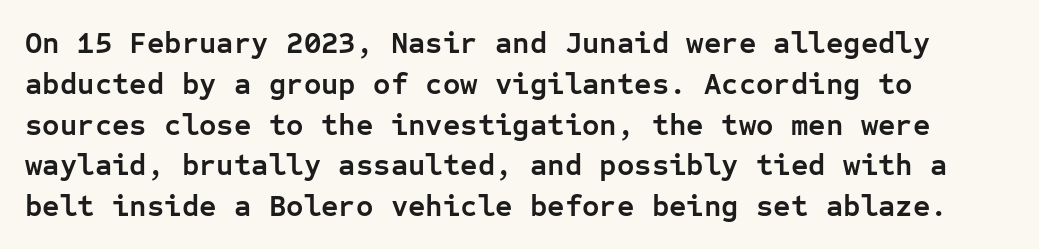
Q: Is the text bold? A: Yes.
Q: Is the text italic (slanted)? A: No, it is upright.
Q: Is the typeface a serif or a sans-serif typeface? A: Sans-serif.
Q: Is the text underlined? A: No.
Q: How is the paragraph aligned? A: Left-aligned.
Q: Is the spacing between letters normal or unusually wide? A: Normal.
Q: Is the spacing between lines tight, normal or loose? A: Normal.
Q: Width (condensed, normal, or wide)? A: Normal.
Q: Stroke contrast? A: Low.
Q: x-height? A: Medium.
Q: Monospaced? A: Yes.
